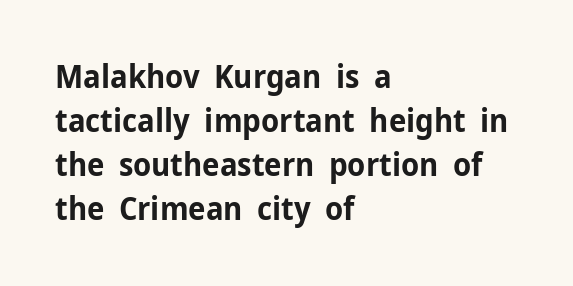
{"serif": "no", "italic": "no", "bold": "yes", "weight": "bold", "width": "normal", "stroke_contrast": "low", "x_height": "medium", "monospaced": "no", "underline": "no", "align": "left", "line_spacing": "normal", "line_spacing_ratio": 1.38, "letter_spacing": "normal", "letter_spacing_em": 0.0, "glyph_px": 32}
